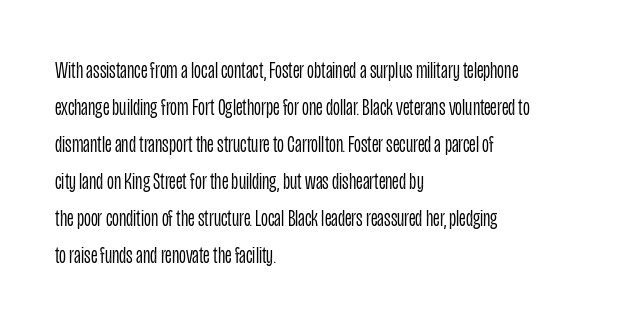
The image shows 24 px text type, upright; set left-aligned, normal line spacing (1.54x), normal letter spacing, not underlined.
